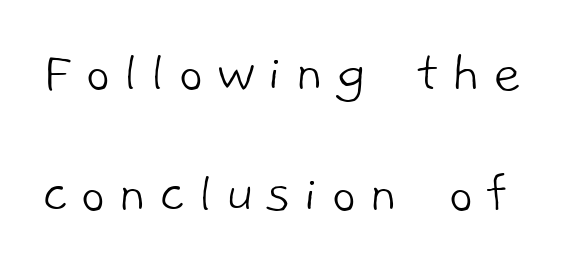
Summary of vertical rhythm: relaxed, with wide interline spacing. Serif or sans? Sans — the stroke terminals are bare. The type is letterspaced generously, with wide tracking. Weight: regular or lighter. Underlining? Definitely not there. The passage shown is typed in a proportional face where columns would drift.
